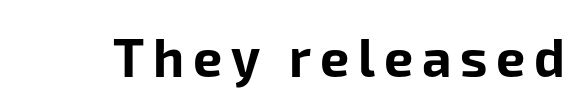
{"serif": "no", "italic": "no", "bold": "yes", "weight": "bold", "width": "normal", "stroke_contrast": "low", "x_height": "medium", "monospaced": "no", "underline": "no", "glyph_px": 52}
